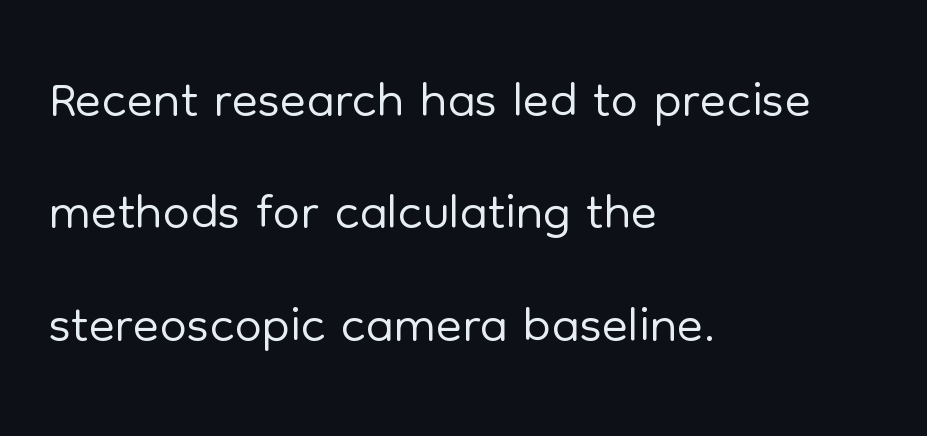
{"serif": "no", "italic": "no", "bold": "no", "weight": "light", "width": "normal", "stroke_contrast": "low", "x_height": "medium", "monospaced": "no", "underline": "no", "align": "left", "line_spacing": "normal", "line_spacing_ratio": 1.46, "letter_spacing": "normal", "letter_spacing_em": 0.0, "glyph_px": 77}
